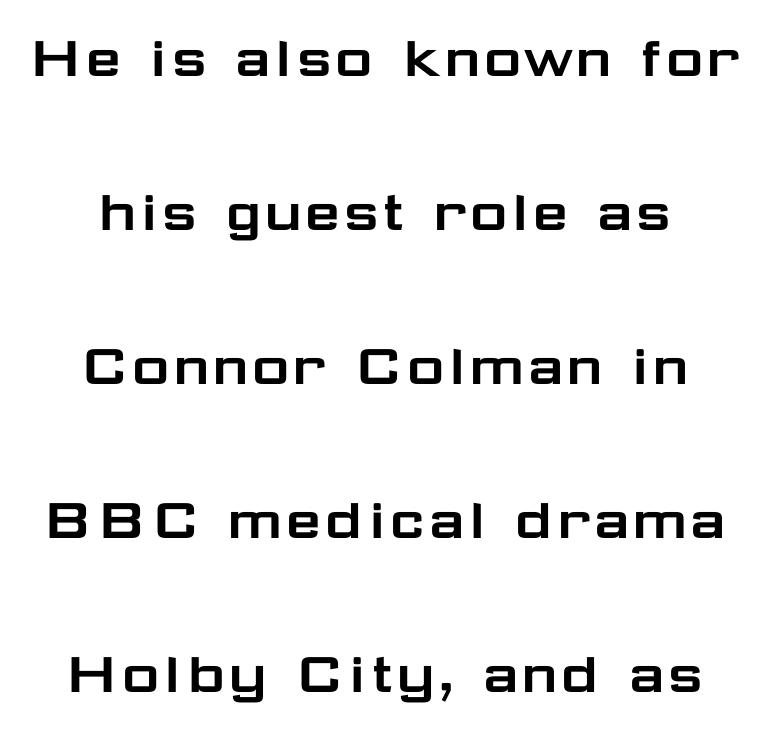
The image shows 65 px wide sans-serif type, upright; set loose line spacing (2.37x), normal letter spacing, not underlined; low stroke contrast and a medium x-height.
